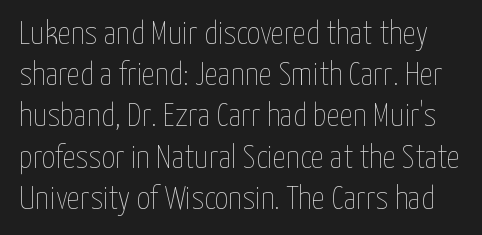
The face looks like a standard text weight, possibly lighter. Regular leading. Is the letter spacing exaggerated? No — it looks like the ordinary default. Is there any slant? The stems are plumb. The specimen omits any rule beneath the text block's lines. The passage shown is typed in a proportional face where columns would drift.
